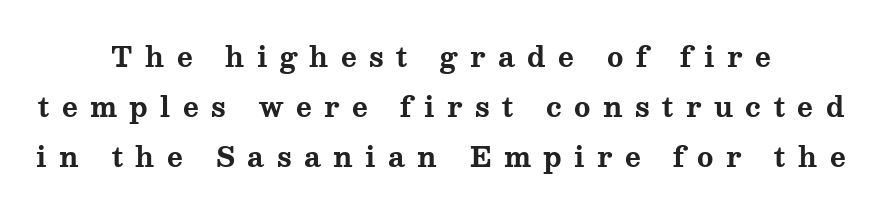
Q: Is the text bold? A: Yes.
Q: Is the text italic (slanted)? A: No, it is upright.
Q: Is the text underlined? A: No.
Q: How is the paragraph aligned? A: Centered.
Q: Is the spacing between letters normal or unusually wide? A: Unusually wide.
